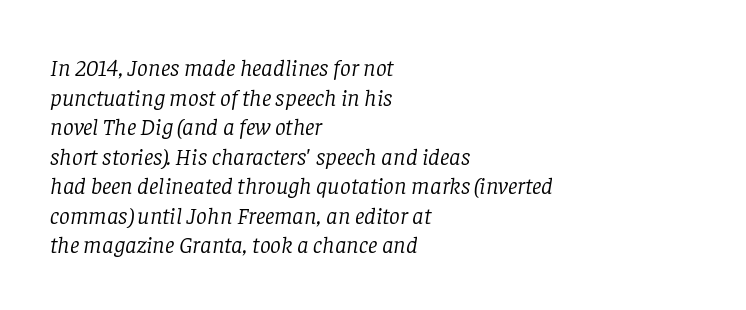
The image shows 24 px text type, italic (leaning right); set left-aligned, line spacing 1.23x, normal letter spacing, not underlined.
